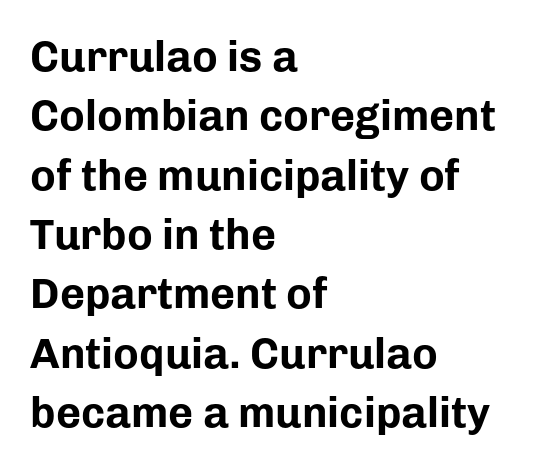
Q: Is the text bold? A: Yes.
Q: Is the text italic (slanted)? A: No, it is upright.
Q: Is the typeface a serif or a sans-serif typeface? A: Sans-serif.
Q: Is the text underlined? A: No.
Q: How is the paragraph aligned? A: Left-aligned.
Q: Is the spacing between letters normal or unusually wide? A: Normal.
Q: Is the spacing between lines tight, normal or loose? A: Normal.
Q: Width (condensed, normal, or wide)? A: Normal.
Q: Stroke contrast? A: Low.
Q: x-height? A: Medium.
Q: Monospaced? A: No.
